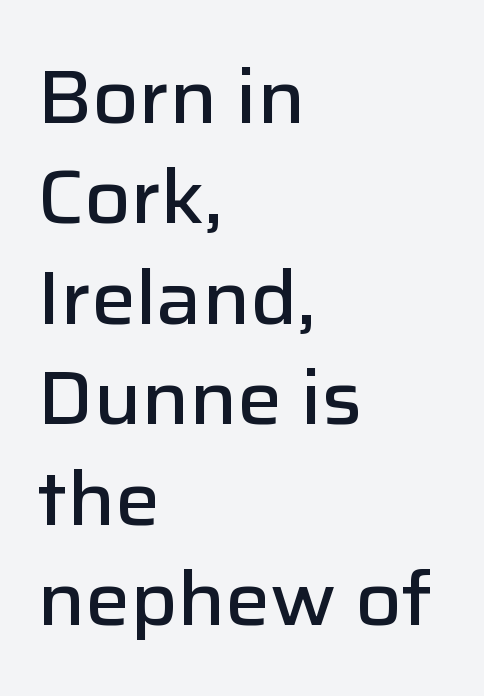
Q: Is the text bold? A: Semi-bold.
Q: Is the text italic (slanted)? A: No, it is upright.
Q: Is the typeface a serif or a sans-serif typeface? A: Sans-serif.
Q: Is the text underlined? A: No.
Q: How is the paragraph aligned? A: Left-aligned.
Q: Is the spacing between letters normal or unusually wide? A: Normal.
Q: Is the spacing between lines tight, normal or loose? A: Normal.
Q: Width (condensed, normal, or wide)? A: Normal.
Q: Stroke contrast? A: Low.
Q: x-height? A: Medium.
Q: Monospaced? A: No.
